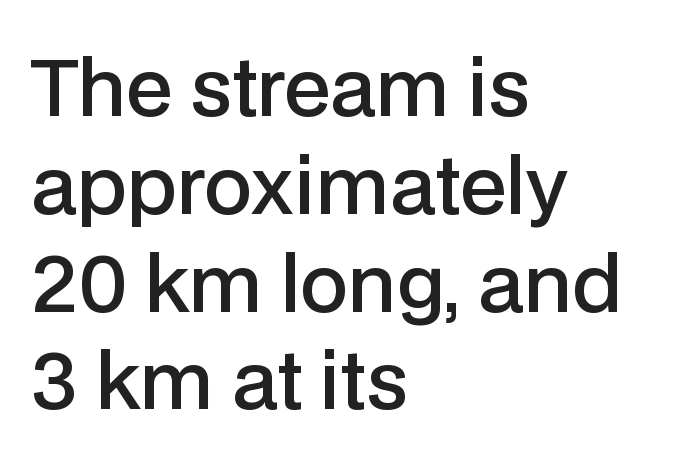
{"serif": "no", "italic": "no", "bold": "semi", "weight": "semibold", "width": "normal", "stroke_contrast": "low", "x_height": "medium", "monospaced": "no", "underline": "no", "align": "left", "line_spacing": "normal", "line_spacing_ratio": 1.27, "letter_spacing": "normal", "letter_spacing_em": 0.0, "glyph_px": 77}
